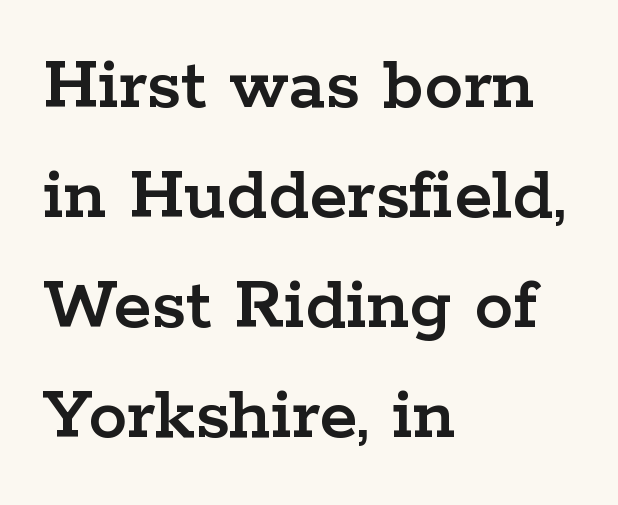
In terms of posture, this sample is upright. Horizontal alignment here is leftward, the default for most running prose. Characters follow at the spacing the type designer built in. Leading: standard. The rendering uses natural spacing where letterforms have individual widths.
